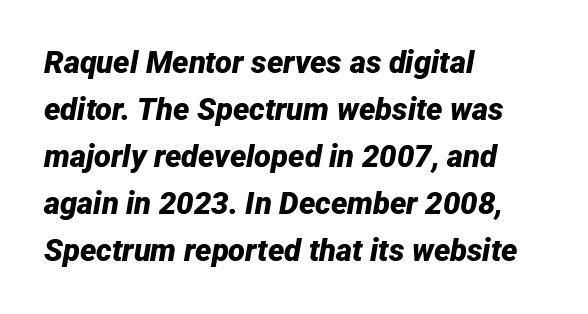
Whoever set this chose a conventional vertical rhythm. Beneath every word, the page is bare. You'd pick this weight for a headline — it's a proper bold. Caption: multi-line text, flush left, ragged right.
